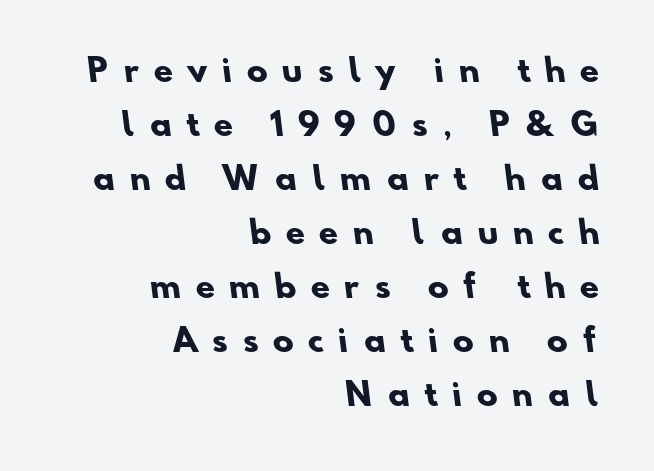
The image shows 31 px heavy sans-serif type; set right-aligned, line spacing 1.74x, unusually wide letter spacing (+0.48 em), not underlined; low stroke contrast and a small x-height.
